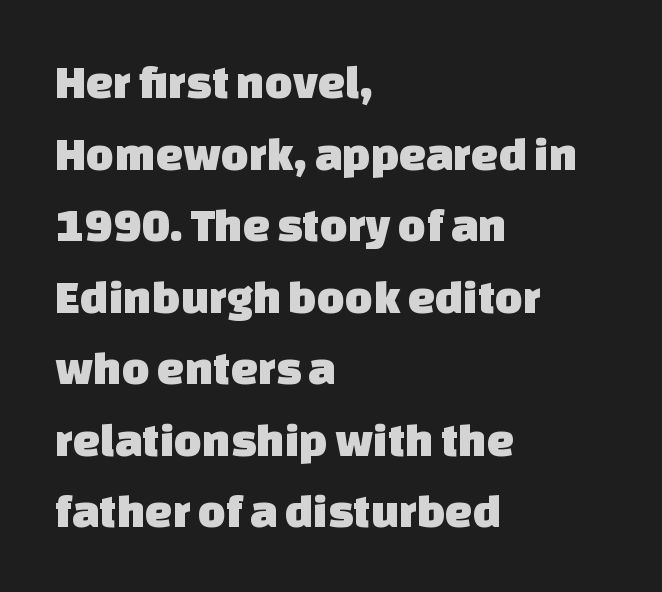
The image shows 48 px sans-serif type; set left-aligned, normal line spacing (1.49x), normal letter spacing, not underlined; low stroke contrast and a large x-height.
